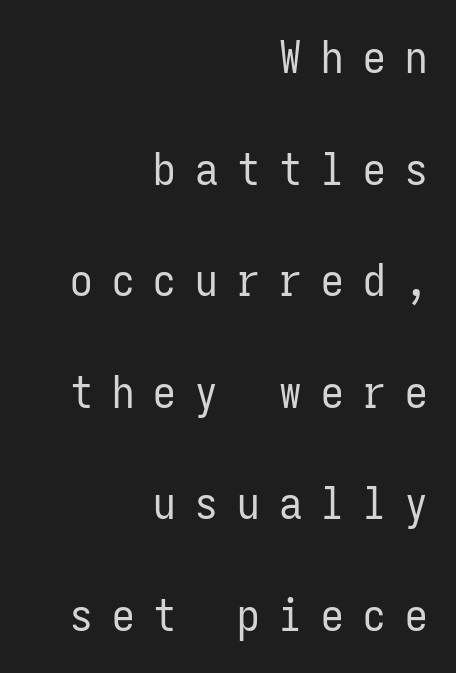
Each letter, wide or thin by design, is forced into the same width here. Style check: upright. Unmarked baselines from the first word to the last. No chunkiness to these letters — they're not bold.
